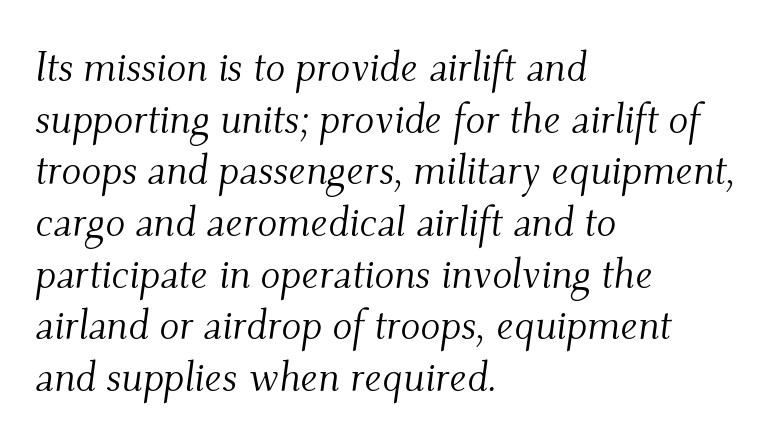
{"serif": "yes", "italic": "yes", "lean": "right", "slant_degrees": 9, "bold": "no", "weight": "light", "width": "normal", "stroke_contrast": "medium", "x_height": "small", "monospaced": "no", "underline": "no", "align": "left", "line_spacing": "normal", "line_spacing_ratio": 1.26, "letter_spacing": "normal", "letter_spacing_em": 0.0, "glyph_px": 41}
